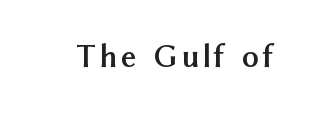
{"serif": "no", "italic": "no", "bold": "yes", "weight": "semibold", "width": "normal", "stroke_contrast": "medium", "x_height": "medium", "monospaced": "no", "underline": "no", "glyph_px": 33}
